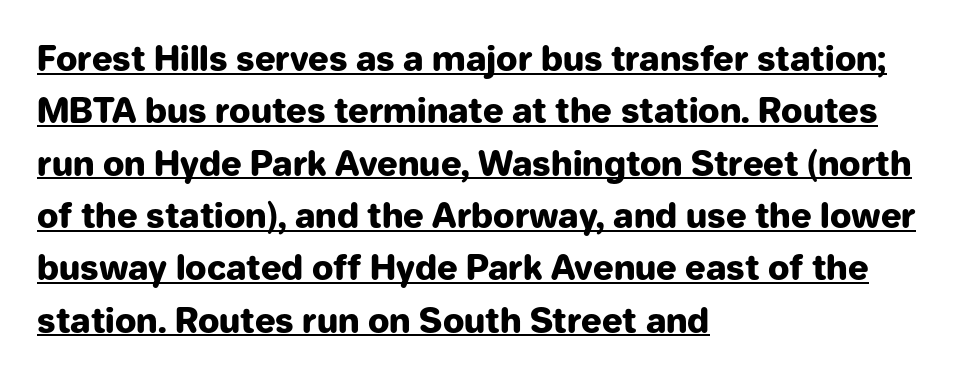
Q: Is the text bold? A: Yes.
Q: Is the text italic (slanted)? A: No, it is upright.
Q: Is the typeface a serif or a sans-serif typeface? A: Sans-serif.
Q: Is the text underlined? A: Yes.
Q: How is the paragraph aligned? A: Left-aligned.
Q: Is the spacing between letters normal or unusually wide? A: Normal.
Q: Is the spacing between lines tight, normal or loose? A: Normal.
Q: Width (condensed, normal, or wide)? A: Normal.
Q: Stroke contrast? A: Low.
Q: x-height? A: Medium.
Q: Monospaced? A: No.
